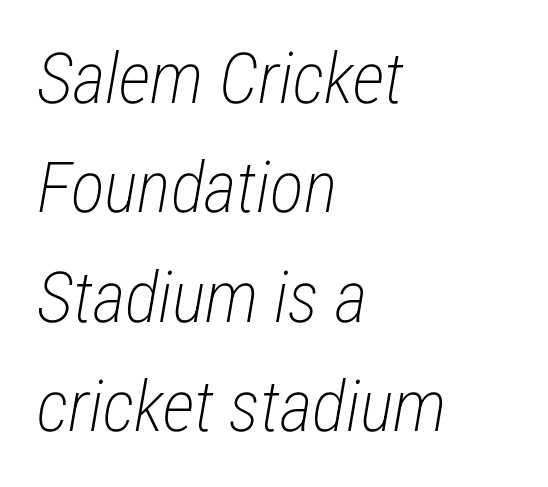
Check under the words: just untouched page. The face used here is rendered with its standard letterfit. All the whitespace from short lines collects on the right. Ink coverage per letter is moderate at most. A typesetter would call this proportional, since set widths differ per character.
